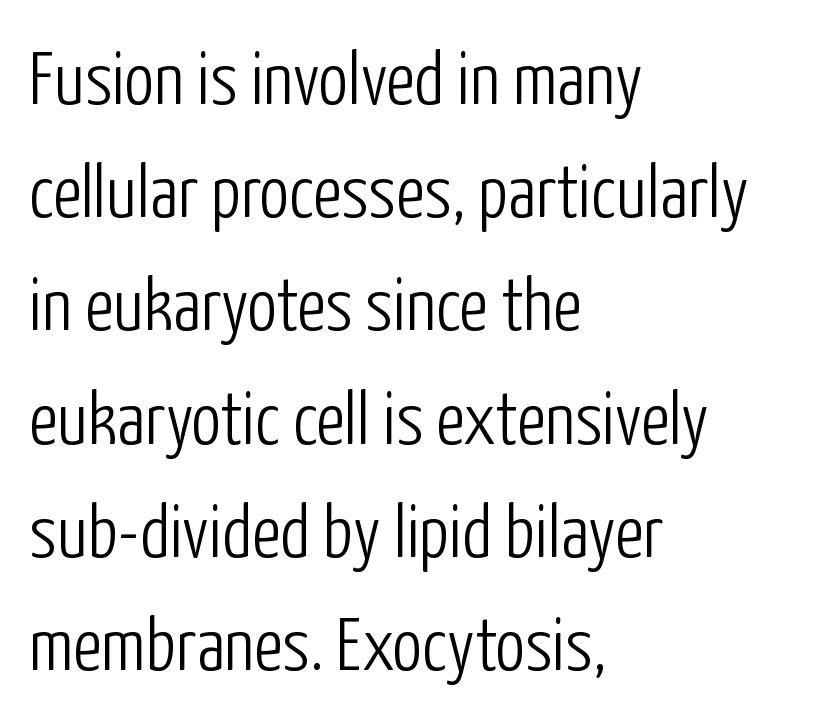
The image shows 75 px light, condensed sans-serif type, upright; set left-aligned, normal line spacing (1.51x), normal letter spacing, not underlined; low stroke contrast and a medium x-height.
